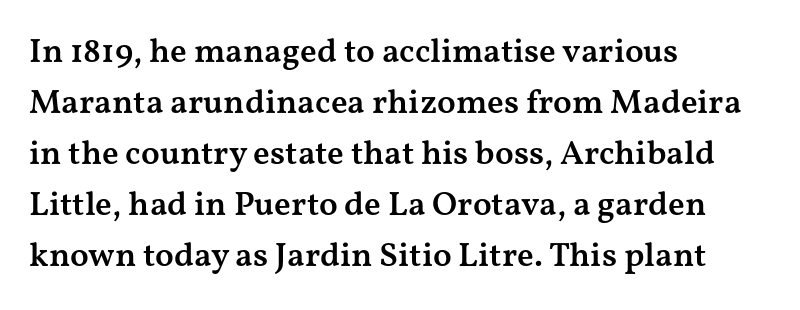
Q: Is the text bold? A: Semi-bold.
Q: Is the text italic (slanted)? A: No, it is upright.
Q: Is the typeface a serif or a sans-serif typeface? A: Serif.
Q: Is the text underlined? A: No.
Q: How is the paragraph aligned? A: Left-aligned.
Q: Is the spacing between letters normal or unusually wide? A: Normal.
Q: Is the spacing between lines tight, normal or loose? A: Normal.
Q: Width (condensed, normal, or wide)? A: Wide.
Q: Stroke contrast? A: Medium.
Q: x-height? A: Medium.
Q: Monospaced? A: No.
